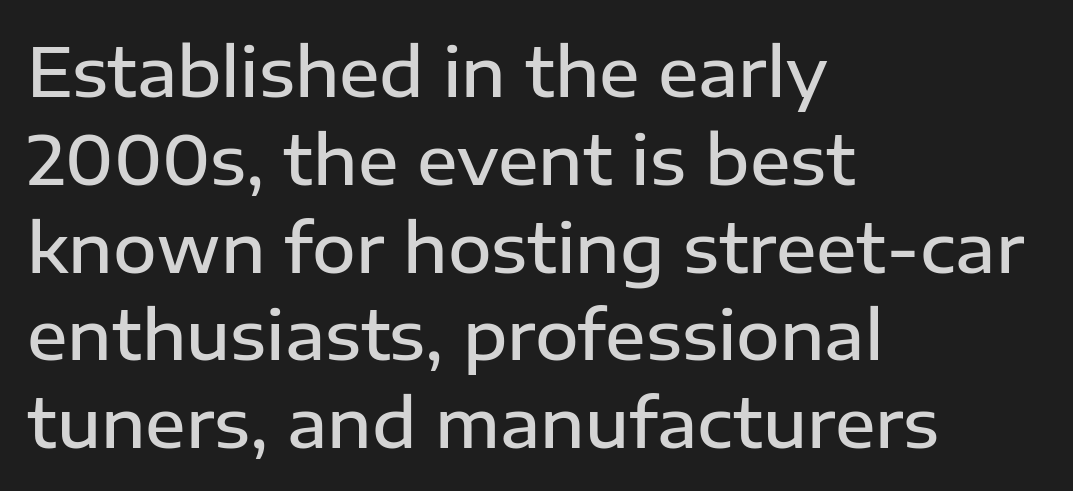
Each letter's strokes conclude bluntly, with no projecting serifs. Character widths vary here, with narrow letters taking less room than wide ones. The passage is arranged the way most books set body copy — flush left. Quick note: not italic, upright.
